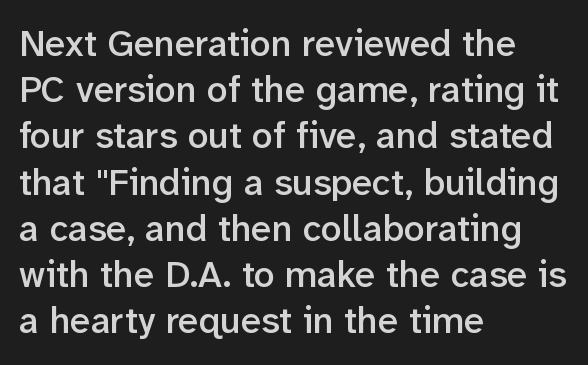
The image shows 37 px semibold sans-serif type, upright; set left-aligned, normal line spacing (1.25x), normal letter spacing, not underlined; low stroke contrast and a medium x-height.
